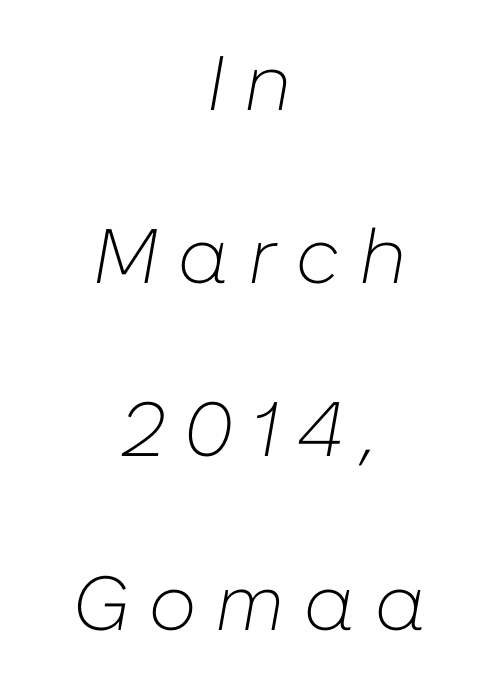
Q: Is the text bold? A: No.
Q: Is the text italic (slanted)? A: Yes, it leans right by about 10 degrees.
Q: Is the text underlined? A: No.
Q: How is the paragraph aligned? A: Centered.
Q: Is the spacing between letters normal or unusually wide? A: Unusually wide.
Q: Is the spacing between lines tight, normal or loose? A: Loose.
Q: Width (condensed, normal, or wide)? A: Normal.
Q: Stroke contrast? A: Low.
Q: x-height? A: Medium.
Q: Monospaced? A: No.
